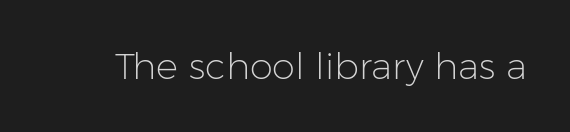
Unmarked baselines from the first word to the last. This is not heavy type; no bold has been used. The font's upright variant was chosen for this text. There is no visible air inserted between adjacent glyphs. These lines are rendered in a variable-pitch font. The characters display no serif detailing; their extremities are plain.
